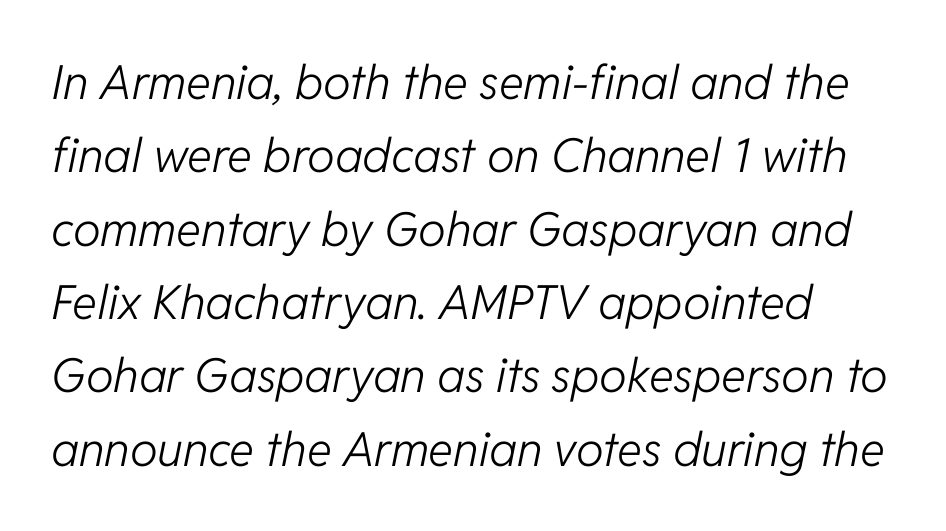
The image shows 47 px light type, italic (leaning right); set normal line spacing (1.56x), normal letter spacing, not underlined; low stroke contrast and a medium x-height.
